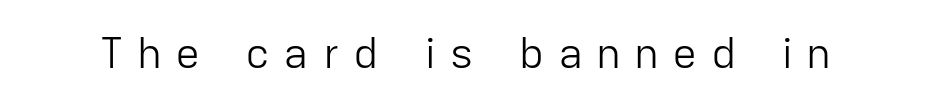
The typesetting does not lean heavy: it is not bold. Do the characters align in a grid? No, the font is proportional. The font's upright variant was chosen for this text. Check where the strokes stop: nothing finishes them off — pure sans.
